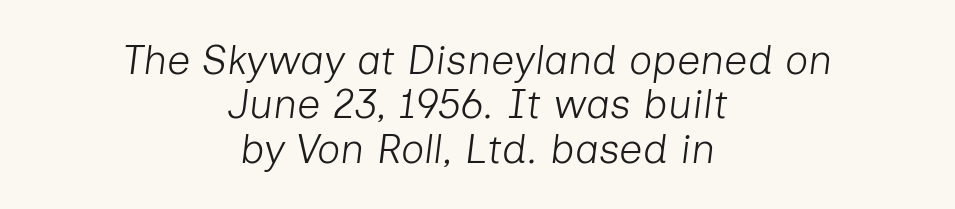
Q: Is the text bold? A: No.
Q: Is the text italic (slanted)? A: Yes, it leans right by about 7 degrees.
Q: Is the text underlined? A: No.
Q: How is the paragraph aligned? A: Centered.
Q: Is the spacing between letters normal or unusually wide? A: Normal.
Q: Is the spacing between lines tight, normal or loose? A: Tight.
Q: Width (condensed, normal, or wide)? A: Normal.
Q: Stroke contrast? A: Low.
Q: x-height? A: Medium.
Q: Monospaced? A: No.
